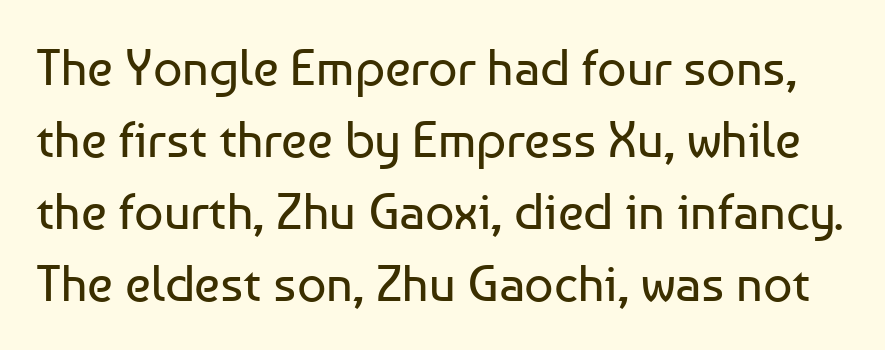
{"serif": "no", "italic": "no", "bold": "no", "weight": "regular", "width": "normal", "stroke_contrast": "low", "x_height": "medium", "monospaced": "no", "underline": "no", "line_spacing": "normal", "line_spacing_ratio": 1.41, "letter_spacing": "normal", "letter_spacing_em": 0.0, "glyph_px": 51}
